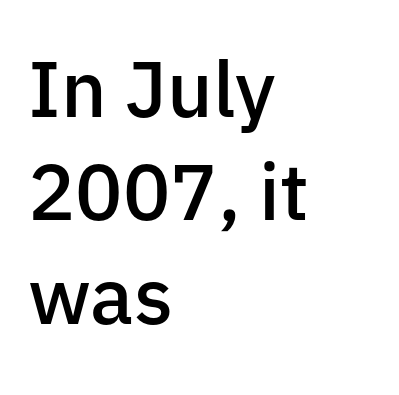
{"serif": "no", "italic": "no", "bold": "semi", "weight": "semibold", "width": "normal", "stroke_contrast": "low", "x_height": "medium", "monospaced": "no", "underline": "no", "align": "left", "line_spacing": "normal", "line_spacing_ratio": 1.31, "letter_spacing": "normal", "letter_spacing_em": 0.0, "glyph_px": 79}
